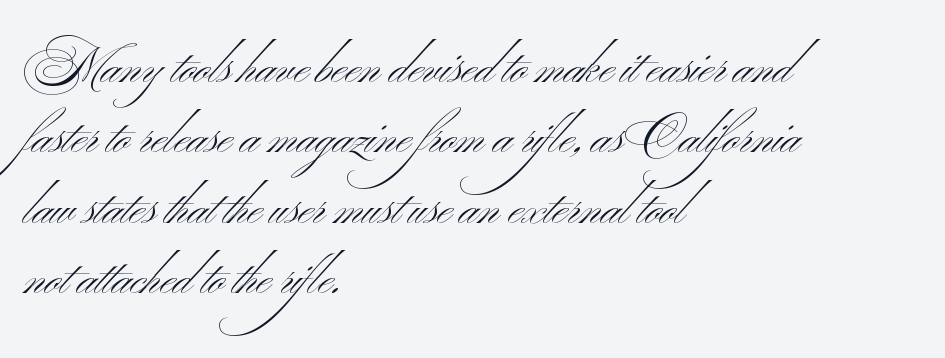
The image shows 50 px light, wide sans-serif type; set left-aligned, normal line spacing (1.41x), normal letter spacing, not underlined; medium stroke contrast and a small x-height.
